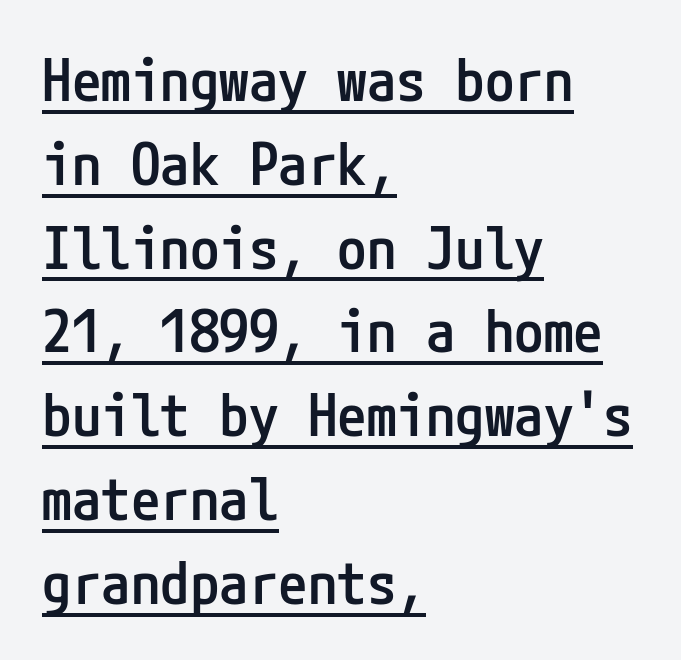
{"serif": "no", "italic": "no", "bold": "semi", "weight": "semibold", "width": "condensed", "stroke_contrast": "low", "x_height": "medium", "underline": "yes", "align": "left", "line_spacing": "normal", "line_spacing_ratio": 1.42, "letter_spacing": "normal", "letter_spacing_em": 0.0, "glyph_px": 59}
